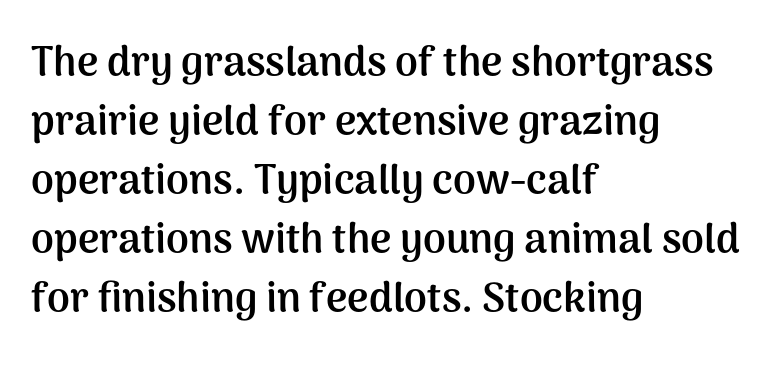
Q: Is the text bold? A: Yes.
Q: Is the text italic (slanted)? A: No, it is upright.
Q: Is the typeface a serif or a sans-serif typeface? A: Sans-serif.
Q: Is the text underlined? A: No.
Q: How is the paragraph aligned? A: Left-aligned.
Q: Is the spacing between letters normal or unusually wide? A: Normal.
Q: Is the spacing between lines tight, normal or loose? A: Normal.
Q: Width (condensed, normal, or wide)? A: Normal.
Q: Stroke contrast? A: Medium.
Q: x-height? A: Medium.
Q: Monospaced? A: No.
